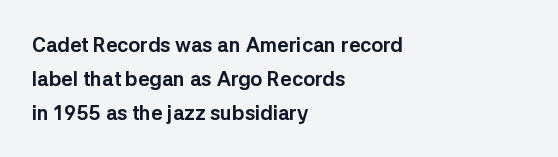
This is the regular roman posture of the typeface. These lines stack with their left ends in a neat column. Honestly, the row spacing looks completely unremarkable. The strokes are fattened all the way to bold.
